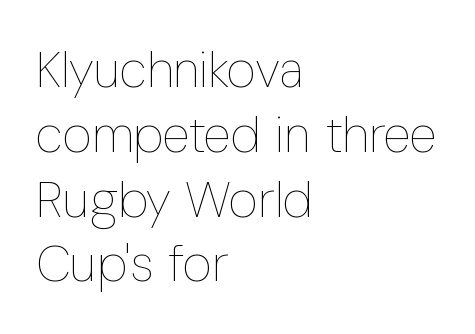
{"italic": "no", "bold": "no", "weight": "thin", "width": "condensed", "stroke_contrast": "low", "x_height": "medium", "monospaced": "no", "underline": "no", "align": "left", "line_spacing": "normal", "line_spacing_ratio": 1.27, "letter_spacing": "normal", "letter_spacing_em": 0.0, "glyph_px": 51}
